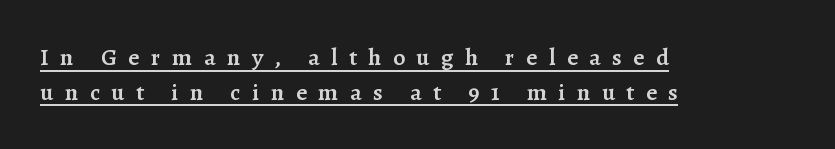
The image shows 24 px text type, upright; set left-aligned, normal line spacing (1.45x), unusually wide letter spacing (+0.48 em), underlined.
